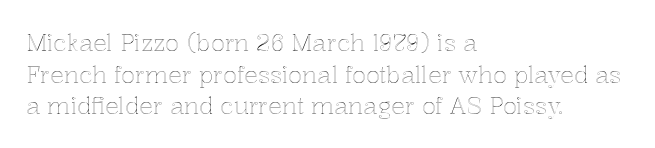
{"italic": "no", "underline": "no", "align": "left", "line_spacing": "normal", "line_spacing_ratio": 1.37, "letter_spacing": "normal", "letter_spacing_em": 0.0, "glyph_px": 23}
